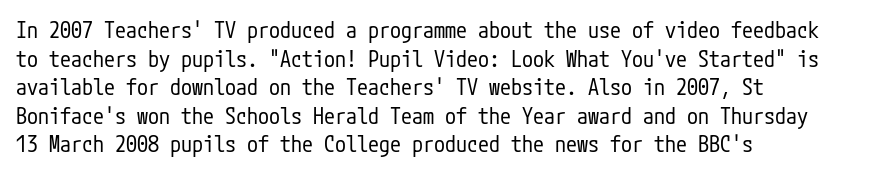
{"italic": "no", "bold": "no", "underline": "no", "align": "left", "line_spacing": "normal", "line_spacing_ratio": 1.3, "letter_spacing": "normal", "letter_spacing_em": 0.0, "glyph_px": 22}
